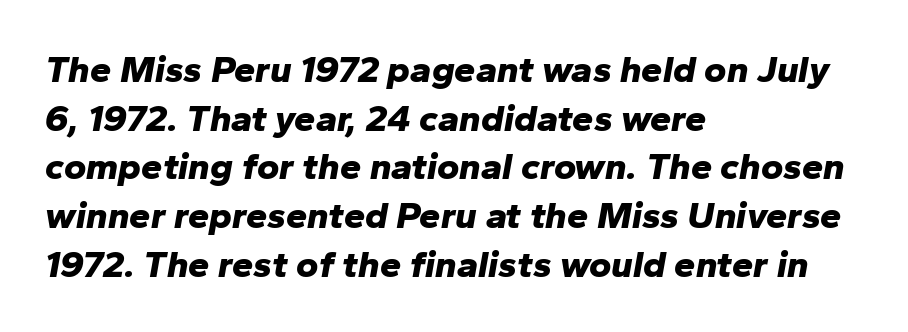
The image shows 38 px bold type, italic (leaning right); set left-aligned, normal line spacing (1.28x), normal letter spacing, not underlined; low stroke contrast and a medium x-height.
